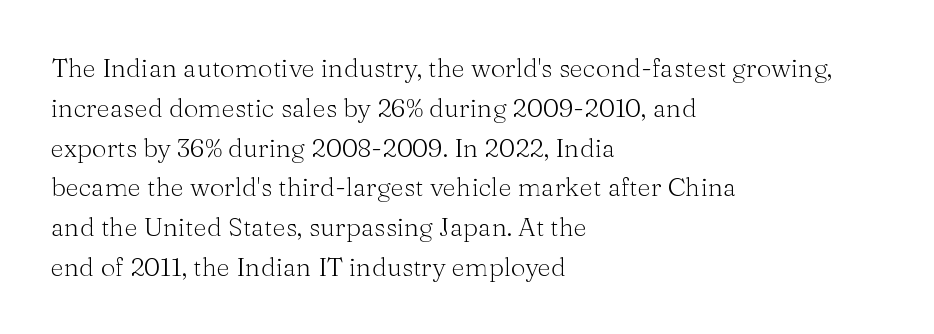
Nobody touched the tracking dial on this one. Line starts are locked; line ends wander. The block of text has a typical density, with ordinary space between rows. The glyphs are unaccompanied by any horizontal stroke below them. Notice how the stems are strictly vertical — no italics here. These glyphs show unthickened strokes, regular width or finer.
